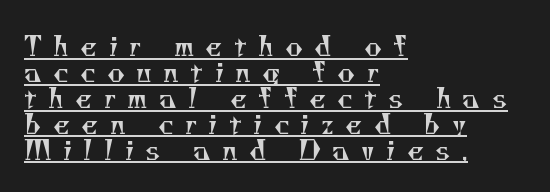
Q: Is the text bold? A: No.
Q: Is the text underlined? A: Yes.
Q: How is the paragraph aligned? A: Left-aligned.
Q: Is the spacing between letters normal or unusually wide? A: Unusually wide.
Q: Is the spacing between lines tight, normal or loose? A: Tight.
